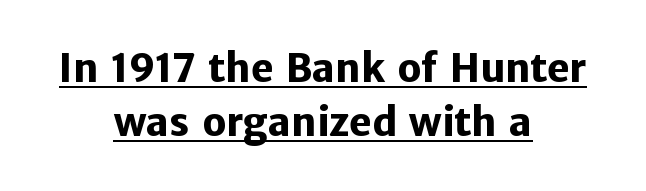
The whitespace from short lines is split evenly between both sides. The rendering uses a bold face; every stroke is thick and dark. Font category for this specimen: sans-serif. A continuous stroke trails under the words, as in a hyperlink. These lines were composed using upright roman letters. The passage shown is typed in a proportional face where columns would drift.
